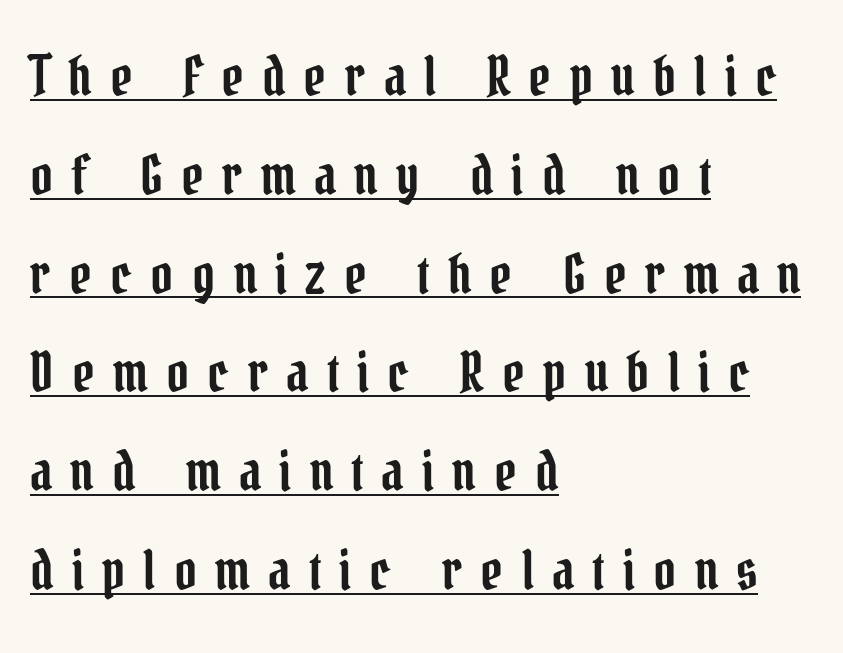
If you drew a line through each stem, it would be perfectly vertical. The letterforms stand isolated, each surrounded by extra space. The face used here is proportionally spaced, like ordinary book or web type. In terms of letterform style, serifs are clearly present.
